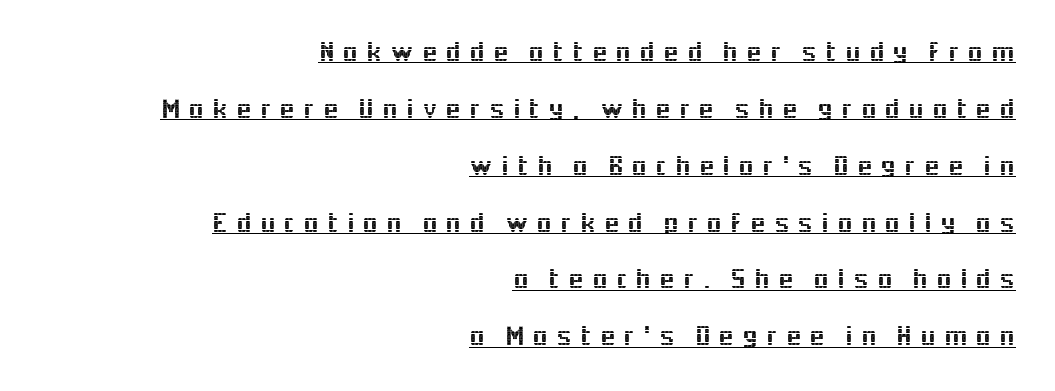
The image shows 28 px sans-serif type, upright; set right-aligned, loose line spacing (2.03x), unusually wide letter spacing (+0.28 em), underlined; a medium x-height.
